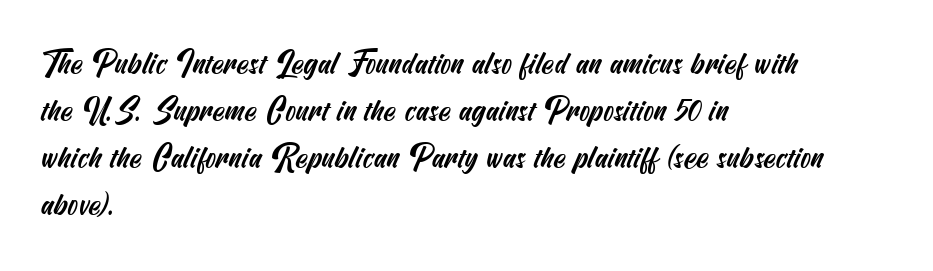
{"serif": "no", "width": "condensed", "stroke_contrast": "medium", "x_height": "small", "underline": "no", "align": "left", "line_spacing": "normal", "line_spacing_ratio": 1.52, "letter_spacing": "normal", "letter_spacing_em": 0.0, "glyph_px": 31}
